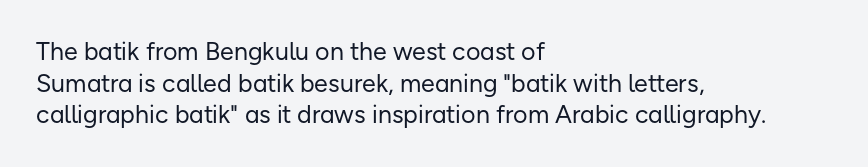
The image shows 25 px text type, upright; set left-aligned, normal line spacing (1.27x), normal letter spacing, not underlined.
